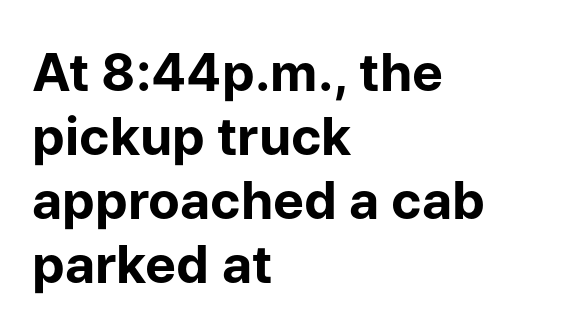
The image shows 52 px bold sans-serif type, upright; set left-aligned, line spacing 1.23x, normal letter spacing, not underlined; low stroke contrast and a medium x-height.
